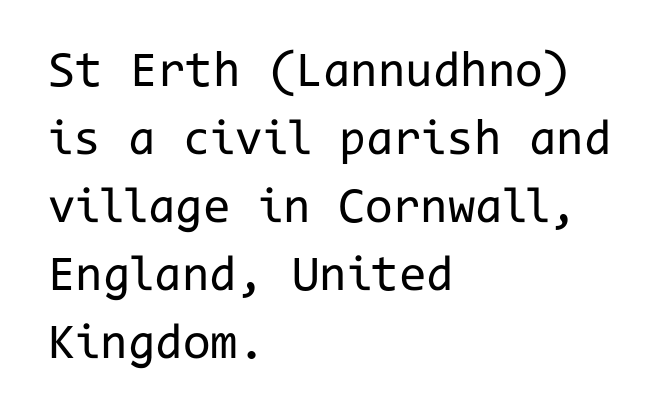
Q: Is the text bold? A: No.
Q: Is the text italic (slanted)? A: No, it is upright.
Q: Is the typeface a serif or a sans-serif typeface? A: Sans-serif.
Q: Is the text underlined? A: No.
Q: How is the paragraph aligned? A: Left-aligned.
Q: Is the spacing between letters normal or unusually wide? A: Normal.
Q: Is the spacing between lines tight, normal or loose? A: Normal.
Q: Width (condensed, normal, or wide)? A: Normal.
Q: Stroke contrast? A: Low.
Q: x-height? A: Medium.
Q: Monospaced? A: Yes.
